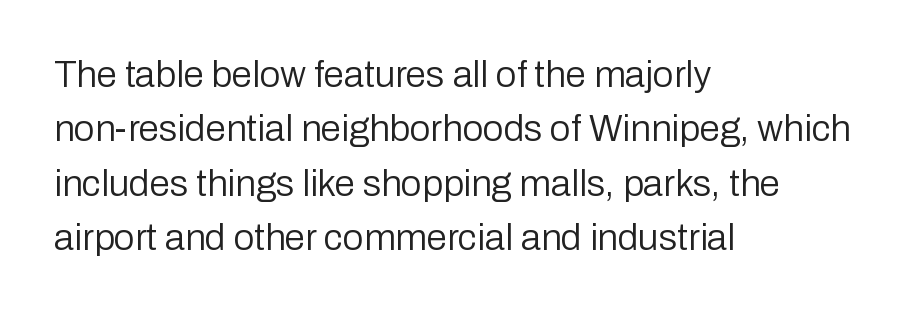
Q: Is the text bold? A: No.
Q: Is the text italic (slanted)? A: No, it is upright.
Q: Is the typeface a serif or a sans-serif typeface? A: Sans-serif.
Q: Is the text underlined? A: No.
Q: How is the paragraph aligned? A: Left-aligned.
Q: Is the spacing between letters normal or unusually wide? A: Normal.
Q: Is the spacing between lines tight, normal or loose? A: Normal.
Q: Width (condensed, normal, or wide)? A: Normal.
Q: Stroke contrast? A: Low.
Q: x-height? A: Medium.
Q: Monospaced? A: No.
